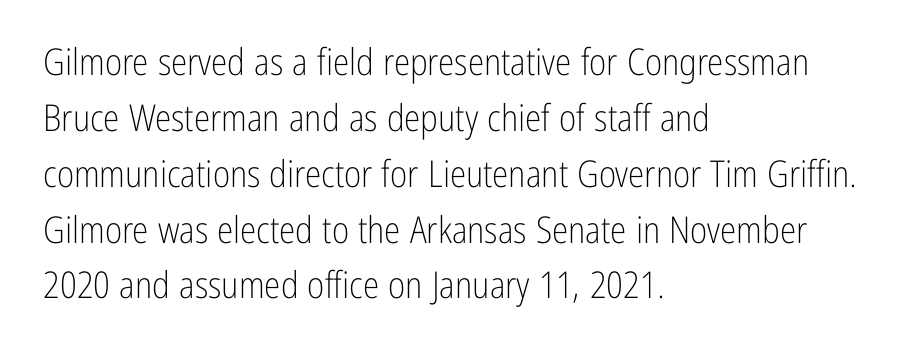
The image shows 37 px light, condensed sans-serif type, upright; set left-aligned, normal line spacing (1.51x), normal letter spacing, not underlined; low stroke contrast and a medium x-height.
